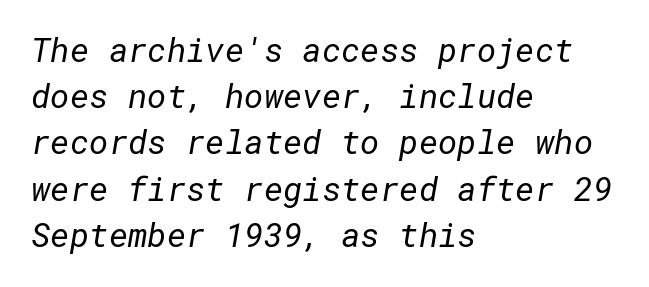
The image shows 33 px regular-weight sans-serif type; set left-aligned, normal line spacing (1.4x), normal letter spacing, not underlined; low stroke contrast and a medium x-height.
